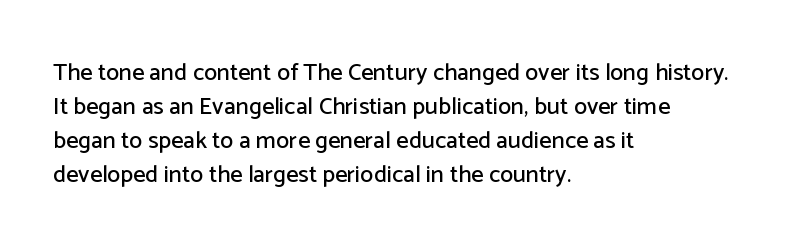
Q: Is the text italic (slanted)? A: No, it is upright.
Q: Is the text underlined? A: No.
Q: How is the paragraph aligned? A: Left-aligned.
Q: Is the spacing between letters normal or unusually wide? A: Normal.
Q: Is the spacing between lines tight, normal or loose? A: Normal.
